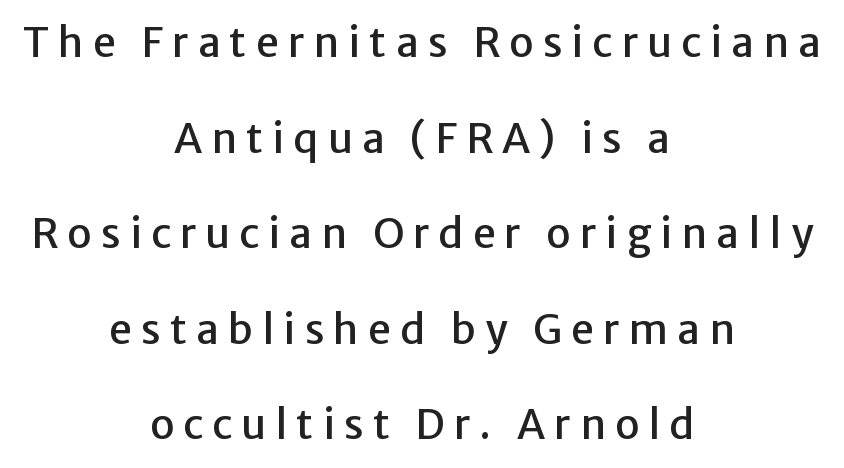
The image shows 41 px sans-serif type, upright; set centered, loose line spacing (2.33x), unusually wide letter spacing (+0.22 em), not underlined; low stroke contrast and a medium x-height.
